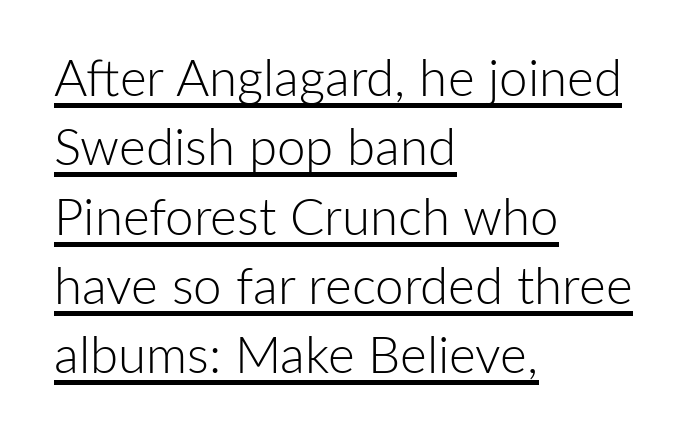
Inter-character spacing is left at the font's built-in metrics. Typographically, this falls in the sans-serif category. A light-to-regular cut is what we see here. Is there much room between lines? A standard amount, neither cramped nor airy. What decoration does the sample have? An underline.
